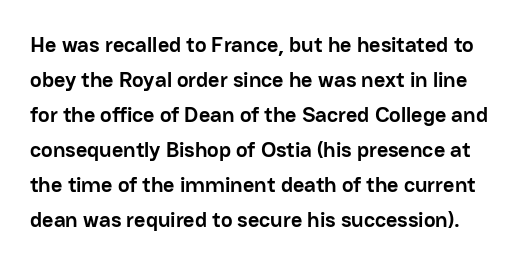
{"italic": "no", "bold": "yes", "underline": "no", "line_spacing": "normal", "line_spacing_ratio": 1.59, "letter_spacing": "normal", "letter_spacing_em": 0.0, "glyph_px": 22}
